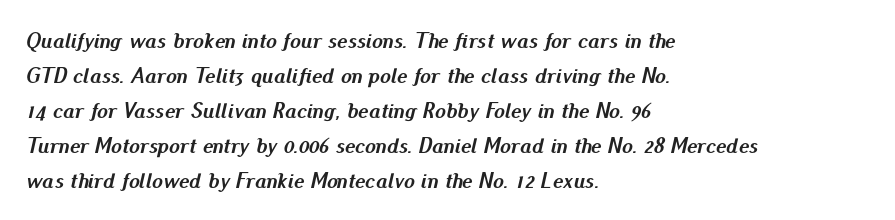
{"italic": "yes", "lean": "right", "slant_degrees": 13, "bold": "yes", "underline": "no", "align": "left", "line_spacing": "normal", "line_spacing_ratio": 1.59, "letter_spacing": "normal", "letter_spacing_em": 0.0, "glyph_px": 22}
